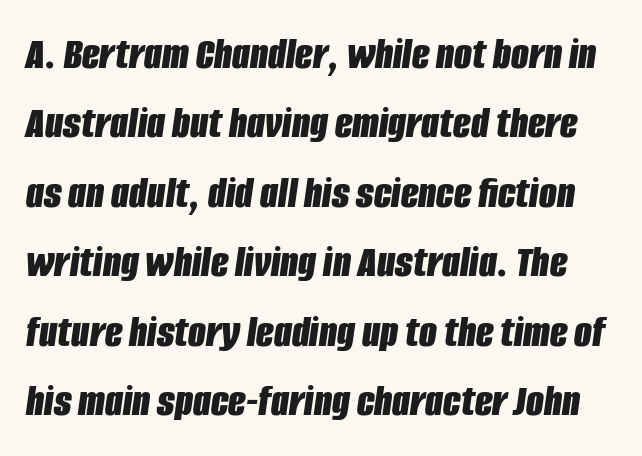
The image shows 46 px bold, condensed type, italic (leaning right); set normal line spacing (1.51x), normal letter spacing, not underlined; low stroke contrast and a large x-height.
